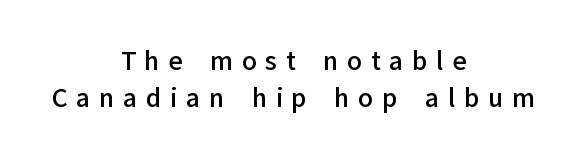
Q: Is the text bold? A: Semi-bold.
Q: Is the text italic (slanted)? A: No, it is upright.
Q: Is the text underlined? A: No.
Q: How is the paragraph aligned? A: Centered.
Q: Is the spacing between letters normal or unusually wide? A: Unusually wide.
Q: Is the spacing between lines tight, normal or loose? A: Normal.
